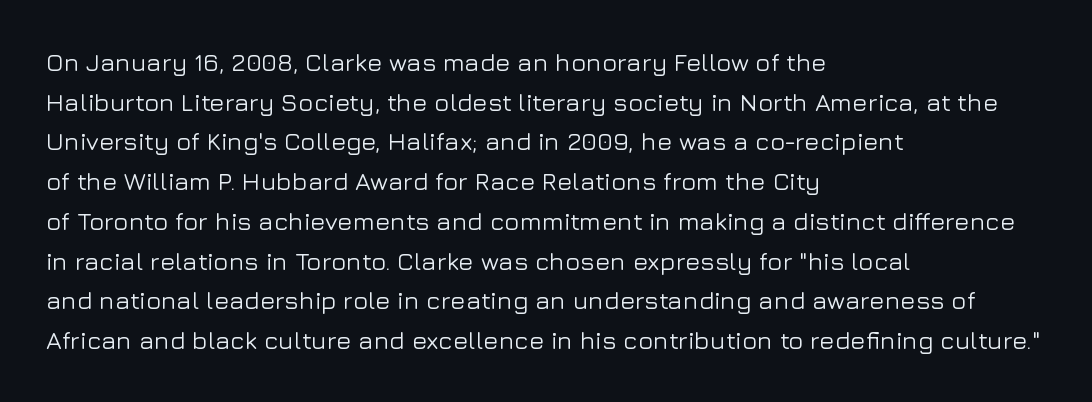
Q: Is the text italic (slanted)? A: No, it is upright.
Q: Is the text underlined? A: No.
Q: How is the paragraph aligned? A: Left-aligned.
Q: Is the spacing between letters normal or unusually wide? A: Normal.
Q: Is the spacing between lines tight, normal or loose? A: Normal.
